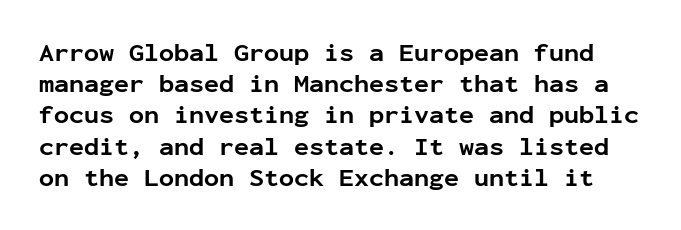
Q: Is the text bold? A: Yes.
Q: Is the text italic (slanted)? A: No, it is upright.
Q: Is the text underlined? A: No.
Q: Is the spacing between letters normal or unusually wide? A: Normal.
Q: Is the spacing between lines tight, normal or loose? A: Normal.
